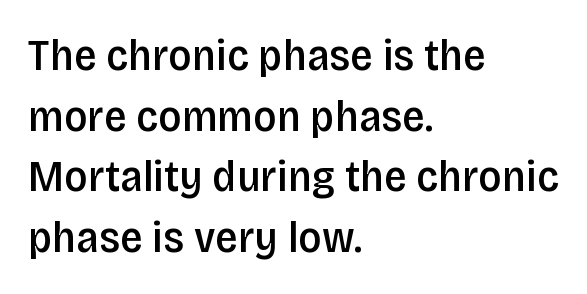
Q: Is the text bold? A: Semi-bold.
Q: Is the text italic (slanted)? A: No, it is upright.
Q: Is the typeface a serif or a sans-serif typeface? A: Sans-serif.
Q: Is the text underlined? A: No.
Q: How is the paragraph aligned? A: Left-aligned.
Q: Is the spacing between letters normal or unusually wide? A: Normal.
Q: Is the spacing between lines tight, normal or loose? A: Normal.
Q: Width (condensed, normal, or wide)? A: Condensed.
Q: Stroke contrast? A: Low.
Q: x-height? A: Large.
Q: Monospaced? A: No.
